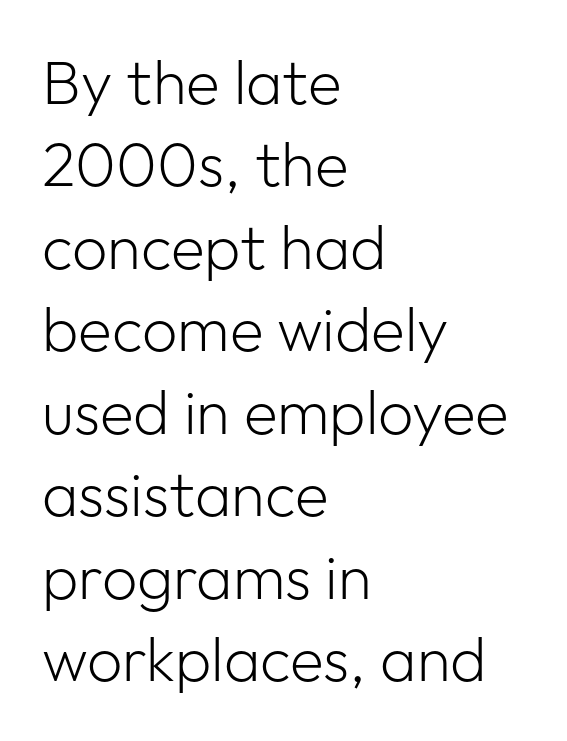
{"serif": "no", "italic": "no", "bold": "no", "weight": "light", "width": "normal", "stroke_contrast": "low", "x_height": "medium", "monospaced": "no", "underline": "no", "align": "left", "line_spacing": "normal", "line_spacing_ratio": 1.33, "letter_spacing": "normal", "letter_spacing_em": 0.0, "glyph_px": 62}
